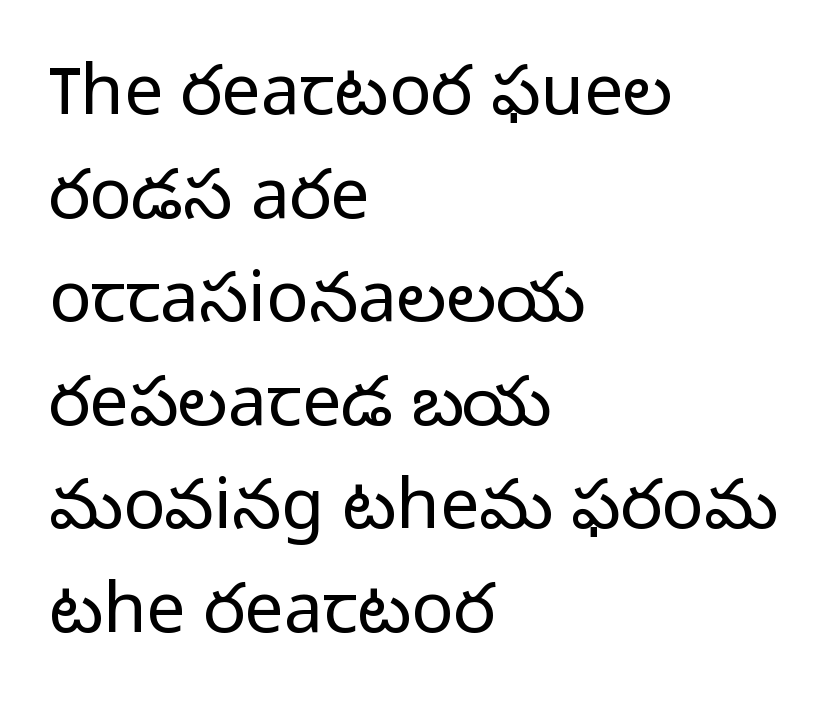
{"serif": "no", "italic": "no", "bold": "no", "weight": "light", "width": "normal", "stroke_contrast": "low", "x_height": "medium", "monospaced": "no", "underline": "no", "align": "left", "line_spacing": "normal", "line_spacing_ratio": 1.48, "letter_spacing": "normal", "letter_spacing_em": 0.0, "glyph_px": 70}
